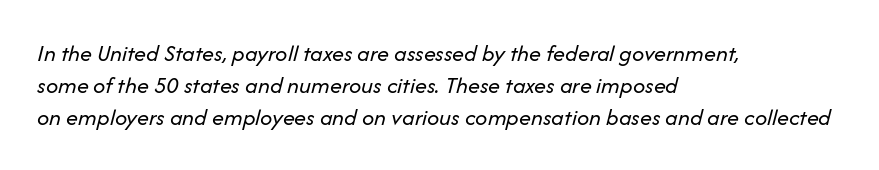
The image shows 24 px text type, italic (leaning right); set left-aligned, normal line spacing (1.33x), normal letter spacing, not underlined.
